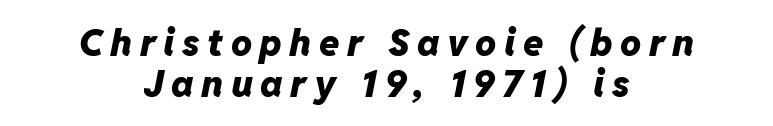
Typesetter's note: full bold, strokes at maximum text heaviness. Successive baselines arrive quickly, one right under another. How are the letters spaced? Widely, with obvious added tracking. The passage shown is typed in a proportional face where columns would drift.
